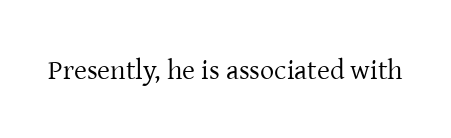
{"serif": "yes", "italic": "no", "bold": "no", "weight": "regular", "width": "normal", "stroke_contrast": "low", "x_height": "medium", "monospaced": "no", "underline": "no", "letter_spacing": "normal", "letter_spacing_em": 0.0, "glyph_px": 28}
